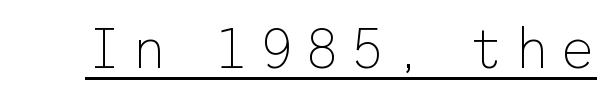
Q: Is the text bold? A: No.
Q: Is the text italic (slanted)? A: No, it is upright.
Q: Is the typeface a serif or a sans-serif typeface? A: Sans-serif.
Q: Is the text underlined? A: Yes.
Q: Width (condensed, normal, or wide)? A: Normal.
Q: Stroke contrast? A: Low.
Q: x-height? A: Medium.
